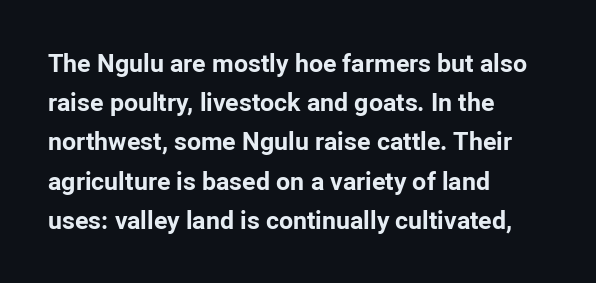
There is no visible air inserted between adjacent glyphs. This sample is left-justified, so line endings fall wherever the words run out. Normally led — the rows are evenly, conventionally spaced. The lettering holds an erect, upright posture throughout.
